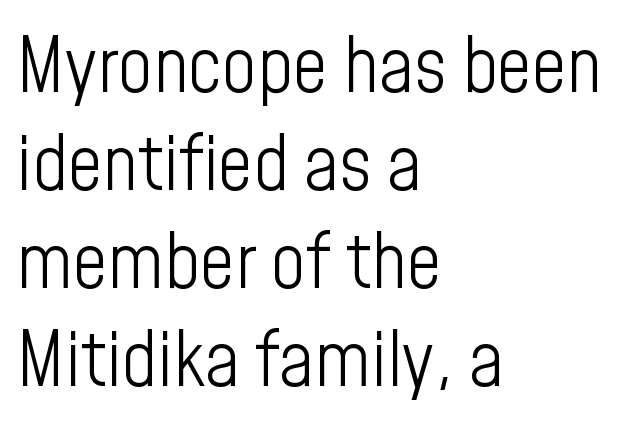
The image shows 76 px light, condensed sans-serif type, upright; set left-aligned, normal line spacing (1.29x), normal letter spacing, not underlined; low stroke contrast and a medium x-height.
